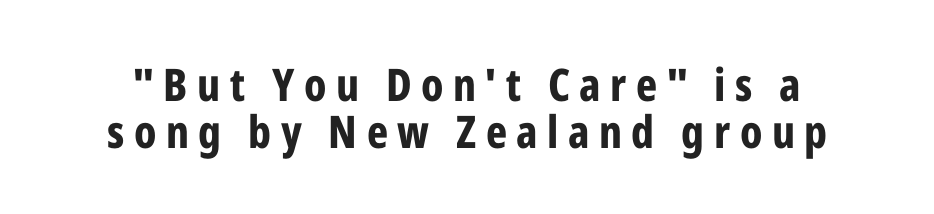
Q: Is the text bold? A: Yes.
Q: Is the text italic (slanted)? A: No, it is upright.
Q: Is the typeface a serif or a sans-serif typeface? A: Sans-serif.
Q: Is the text underlined? A: No.
Q: Is the spacing between letters normal or unusually wide? A: Unusually wide.
Q: Is the spacing between lines tight, normal or loose? A: Tight.
Q: Width (condensed, normal, or wide)? A: Condensed.
Q: Stroke contrast? A: Low.
Q: x-height? A: Medium.
Q: Monospaced? A: No.
